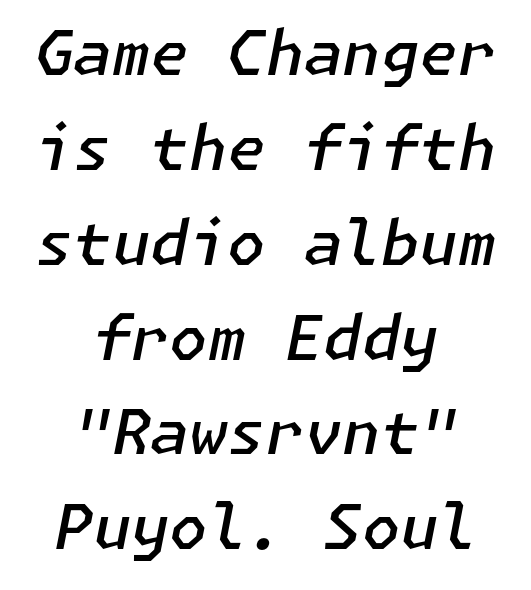
Q: Is the text bold? A: Semi-bold.
Q: Is the text italic (slanted)? A: Yes, it leans right by about 11 degrees.
Q: Is the text underlined? A: No.
Q: How is the paragraph aligned? A: Centered.
Q: Is the spacing between letters normal or unusually wide? A: Normal.
Q: Is the spacing between lines tight, normal or loose? A: Normal.
Q: Width (condensed, normal, or wide)? A: Normal.
Q: Stroke contrast? A: Low.
Q: x-height? A: Medium.
